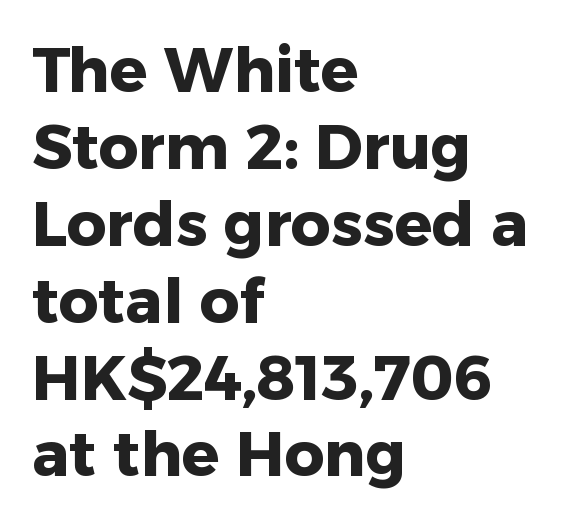
Descenders are the only things crossing below the line. Quick note: not italic, upright. These lines carry a lot of weight — the face is fully bold. These lines are rendered in a variable-pitch font. Which margin do the lines hug? The left one — the right edge is uneven.
